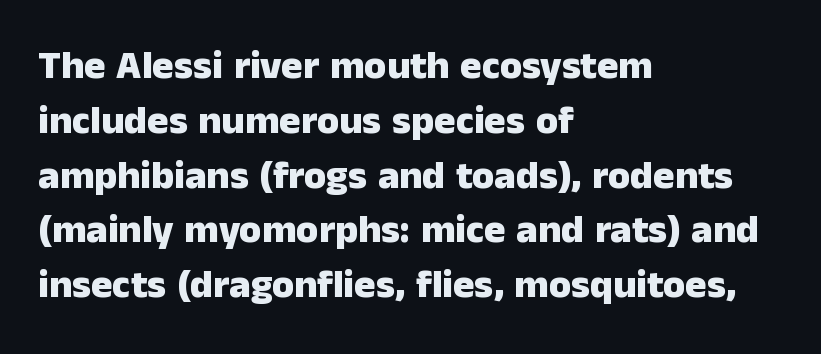
The image shows 40 px heavy sans-serif type, upright; set left-aligned, normal line spacing (1.37x), normal letter spacing, not underlined; low stroke contrast and a medium x-height.
